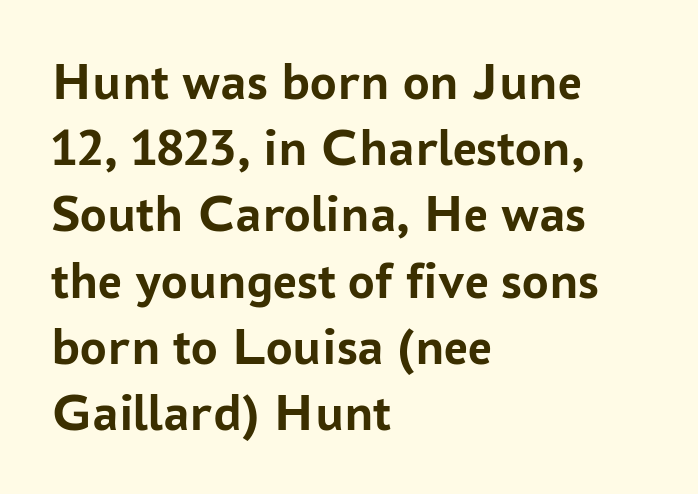
Q: Is the text bold? A: Yes.
Q: Is the text italic (slanted)? A: No, it is upright.
Q: Is the typeface a serif or a sans-serif typeface? A: Sans-serif.
Q: Is the text underlined? A: No.
Q: How is the paragraph aligned? A: Left-aligned.
Q: Is the spacing between letters normal or unusually wide? A: Normal.
Q: Is the spacing between lines tight, normal or loose? A: Normal.
Q: Width (condensed, normal, or wide)? A: Normal.
Q: Stroke contrast? A: Low.
Q: x-height? A: Medium.
Q: Monospaced? A: No.
